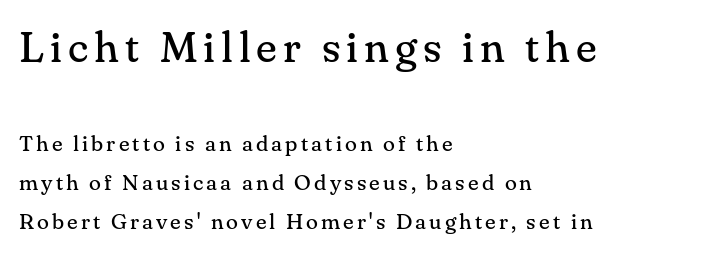
{"serif": "yes", "italic": "no", "bold": "no", "weight": "regular", "width": "normal", "stroke_contrast": "medium", "x_height": "small", "monospaced": "no", "underline": "no", "align": "left", "line_spacing_ratio": 1.76, "larger_block": "first", "size_ratio": 1.95, "glyph_px": 43}
